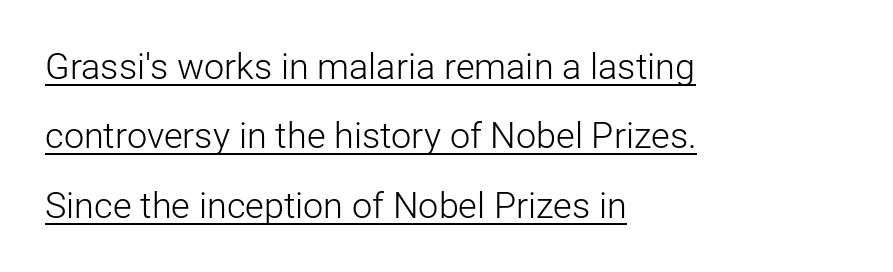
Q: Is the text bold? A: No.
Q: Is the text italic (slanted)? A: No, it is upright.
Q: Is the typeface a serif or a sans-serif typeface? A: Sans-serif.
Q: Is the text underlined? A: Yes.
Q: How is the paragraph aligned? A: Left-aligned.
Q: Is the spacing between letters normal or unusually wide? A: Normal.
Q: Is the spacing between lines tight, normal or loose? A: Loose.
Q: Width (condensed, normal, or wide)? A: Normal.
Q: Stroke contrast? A: Low.
Q: x-height? A: Medium.
Q: Monospaced? A: No.
